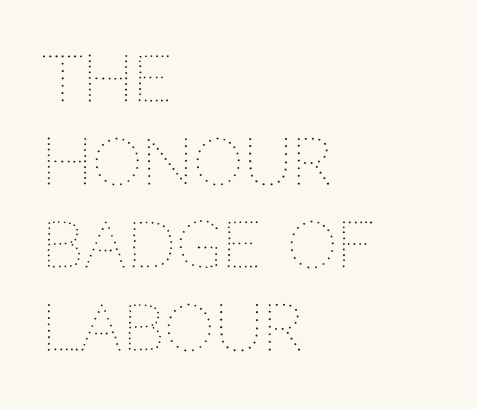
Is this a fixed-width face? No — the glyphs have proportional, varying widths. The rendering keeps characters at their native spacing. The typography opts for an upright posture over an oblique one. The words here are not underlined. Layout note: lines flush left. Unbolded letterforms with no extra heft.
